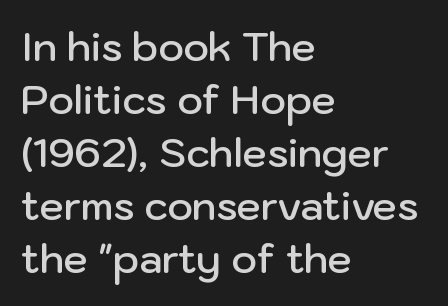
The image shows 39 px semibold sans-serif type, upright; set left-aligned, normal line spacing (1.36x), normal letter spacing, not underlined; low stroke contrast and a medium x-height.
